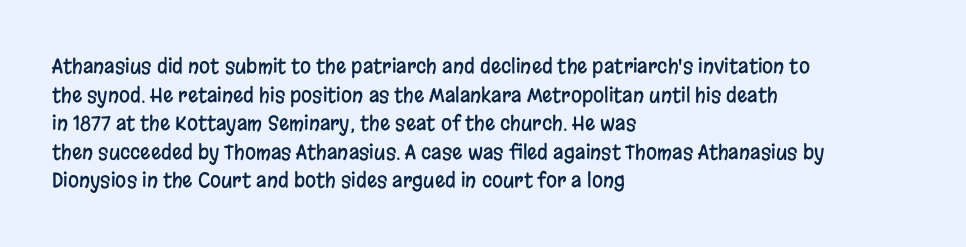
Q: Is the text italic (slanted)? A: No, it is upright.
Q: Is the text underlined? A: No.
Q: How is the paragraph aligned? A: Left-aligned.
Q: Is the spacing between letters normal or unusually wide? A: Normal.
Q: Is the spacing between lines tight, normal or loose? A: Normal.
